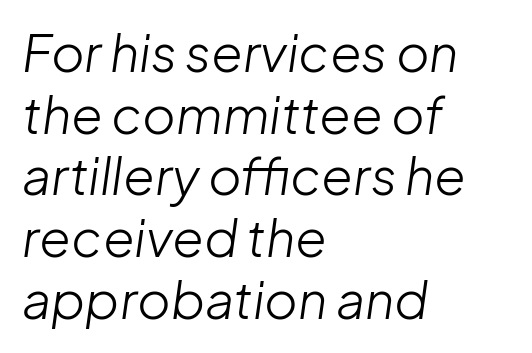
{"italic": "yes", "lean": "right", "slant_degrees": 8, "bold": "no", "weight": "light", "width": "normal", "stroke_contrast": "low", "x_height": "medium", "monospaced": "no", "underline": "no", "align": "left", "line_spacing_ratio": 1.21, "letter_spacing": "normal", "letter_spacing_em": 0.0, "glyph_px": 51}
